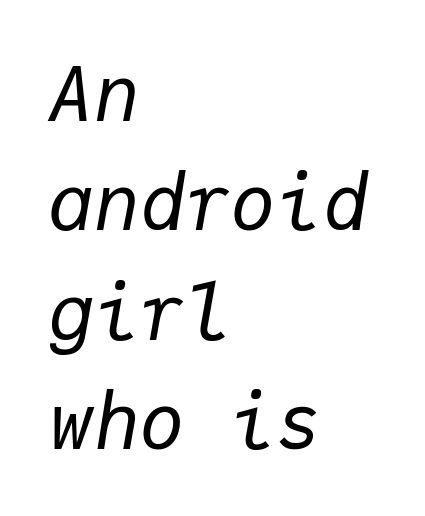
Characters are canted at an angle relative to the baseline's perpendicular. Each line starts at the same left margin while the right side varies. The block of text has a typical density, with ordinary space between rows. No letter is thick-stroked: the sample isn't bold. Caption: standard tracking, unaltered.
